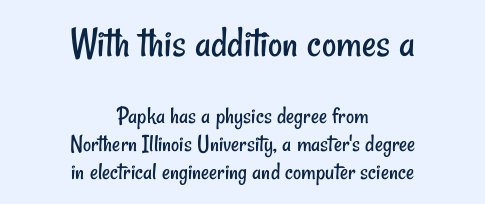
Q: Is the text bold? A: No.
Q: Is the typeface a serif or a sans-serif typeface? A: Sans-serif.
Q: Is the text underlined? A: No.
Q: How is the paragraph aligned? A: Centered.
Q: Is the spacing between letters normal or unusually wide? A: Normal.
Q: Is the spacing between lines tight, normal or loose? A: Tight.
Q: Which block of text is set in a larger size, the first (top) or the second (bottom)? A: The first (top) one.
Q: Width (condensed, normal, or wide)? A: Condensed.
Q: Stroke contrast? A: Low.
Q: x-height? A: Small.
Q: Monospaced? A: No.
